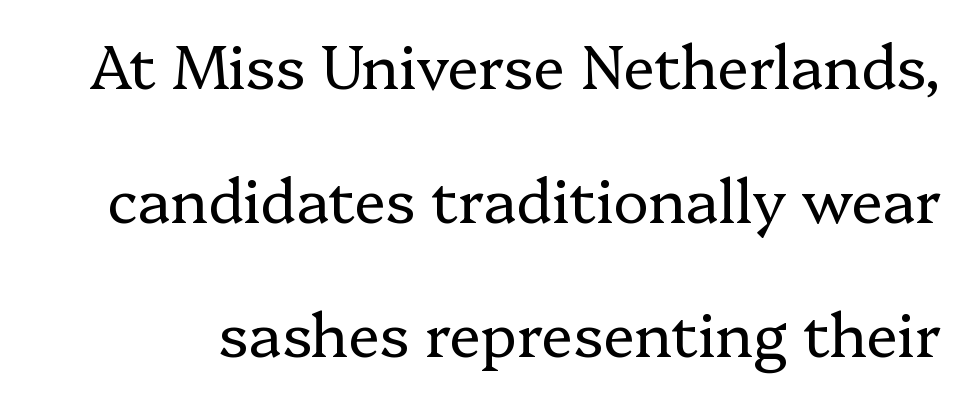
{"serif": "yes", "italic": "no", "bold": "no", "weight": "regular", "width": "normal", "stroke_contrast": "low", "x_height": "medium", "monospaced": "no", "underline": "no", "line_spacing": "loose", "line_spacing_ratio": 2.23, "letter_spacing": "normal", "letter_spacing_em": 0.0, "glyph_px": 60}
